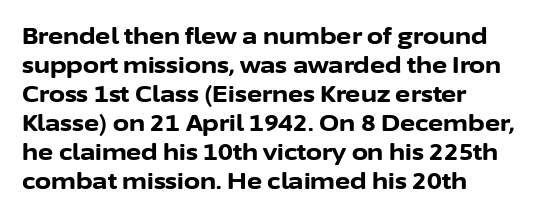
Q: Is the text bold? A: Yes.
Q: Is the text italic (slanted)? A: No, it is upright.
Q: Is the text underlined? A: No.
Q: How is the paragraph aligned? A: Left-aligned.
Q: Is the spacing between letters normal or unusually wide? A: Normal.
Q: Is the spacing between lines tight, normal or loose? A: Normal.
